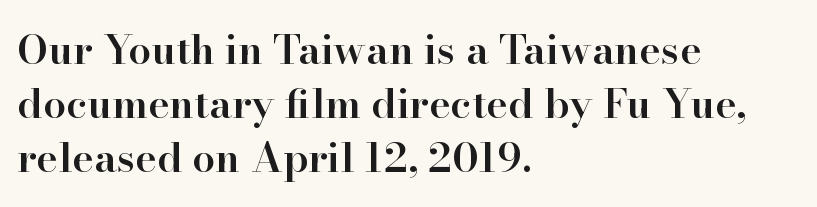
Leading matches the norm, producing a regular column. Each letter's strokes conclude with small projecting serifs. Standard letterfit; no display-style spreading of the glyphs. The baseline area is clear.
